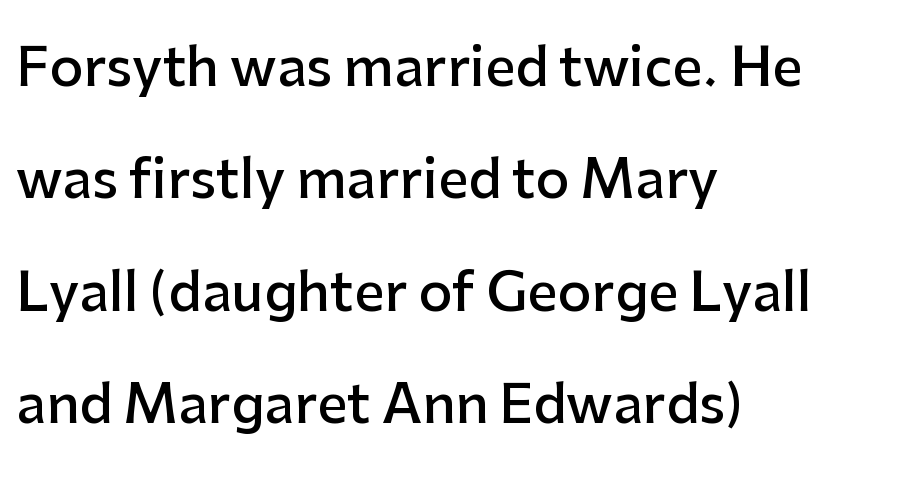
{"serif": "no", "italic": "no", "bold": "semi", "weight": "semibold", "width": "normal", "stroke_contrast": "low", "x_height": "medium", "monospaced": "no", "underline": "no", "align": "left", "line_spacing": "loose", "line_spacing_ratio": 2.12, "letter_spacing": "normal", "letter_spacing_em": 0.0, "glyph_px": 53}
